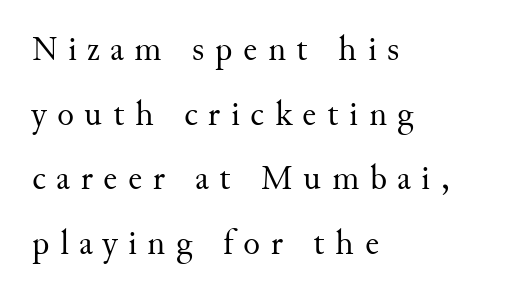
The image shows 35 px regular-weight serif type, upright; set left-aligned, line spacing 1.85x, unusually wide letter spacing (+0.3 em), not underlined; medium stroke contrast and a small x-height.
